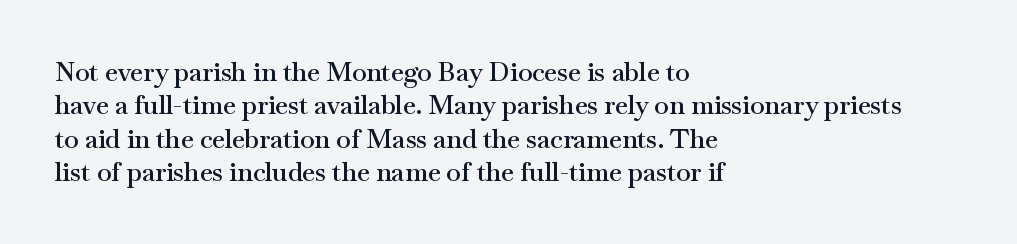
{"italic": "no", "bold": "semi", "underline": "no", "align": "left", "line_spacing": "normal", "line_spacing_ratio": 1.28, "letter_spacing": "normal", "letter_spacing_em": 0.0, "glyph_px": 26}
